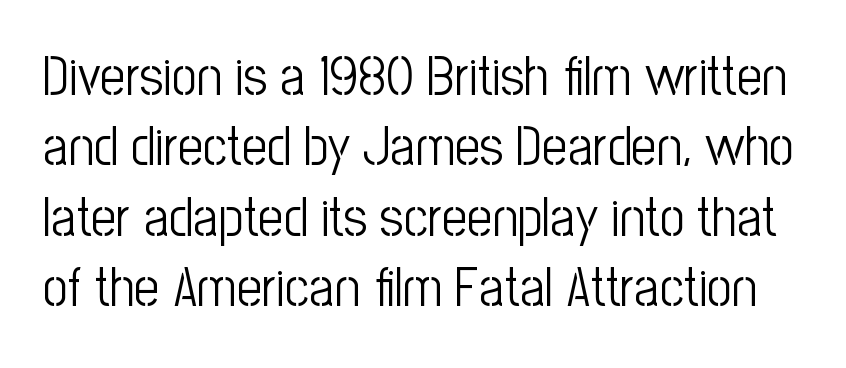
The image shows 55 px light, condensed sans-serif type, upright; set normal line spacing (1.28x), normal letter spacing, not underlined; low stroke contrast and a medium x-height.
